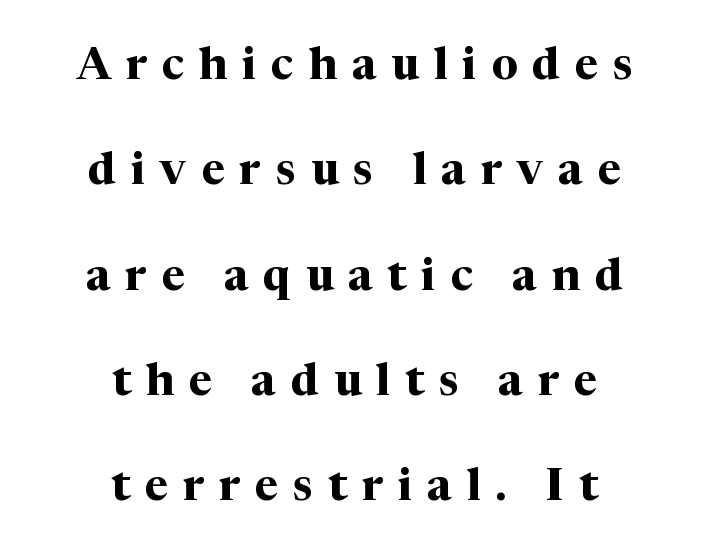
Q: Is the text bold? A: Yes.
Q: Is the text italic (slanted)? A: No, it is upright.
Q: Is the typeface a serif or a sans-serif typeface? A: Serif.
Q: Is the text underlined? A: No.
Q: How is the paragraph aligned? A: Centered.
Q: Is the spacing between letters normal or unusually wide? A: Unusually wide.
Q: Is the spacing between lines tight, normal or loose? A: Loose.
Q: Width (condensed, normal, or wide)? A: Normal.
Q: Stroke contrast? A: Medium.
Q: x-height? A: Medium.
Q: Monospaced? A: No.
